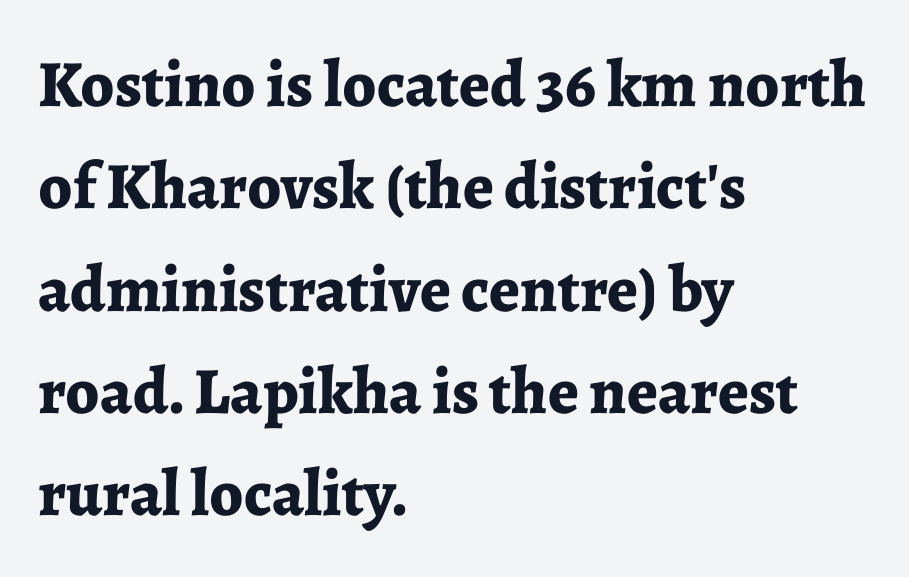
Q: Is the text bold? A: Yes.
Q: Is the text italic (slanted)? A: No, it is upright.
Q: Is the typeface a serif or a sans-serif typeface? A: Serif.
Q: Is the text underlined? A: No.
Q: How is the paragraph aligned? A: Left-aligned.
Q: Is the spacing between letters normal or unusually wide? A: Normal.
Q: Is the spacing between lines tight, normal or loose? A: Normal.
Q: Width (condensed, normal, or wide)? A: Normal.
Q: Stroke contrast? A: Low.
Q: x-height? A: Medium.
Q: Monospaced? A: No.
